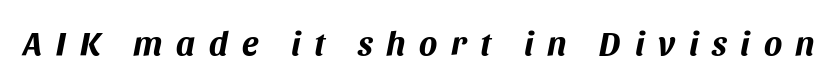
The image shows 34 px bold type, italic (leaning right); set unusually wide letter spacing (+0.4 em), not underlined; medium stroke contrast and a large x-height.
